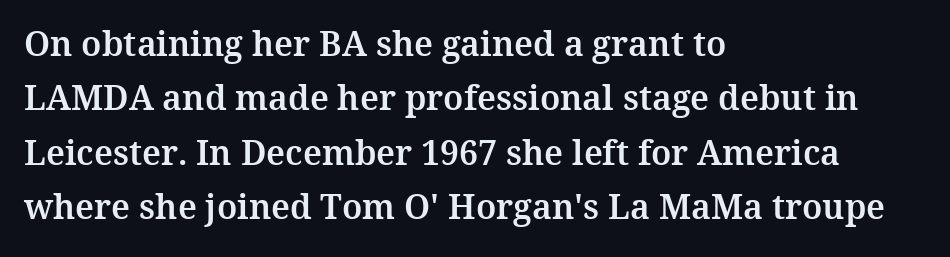
The image shows 34 px serif type, upright; set left-aligned, normal line spacing (1.6x), normal letter spacing, not underlined; medium stroke contrast and a medium x-height.
